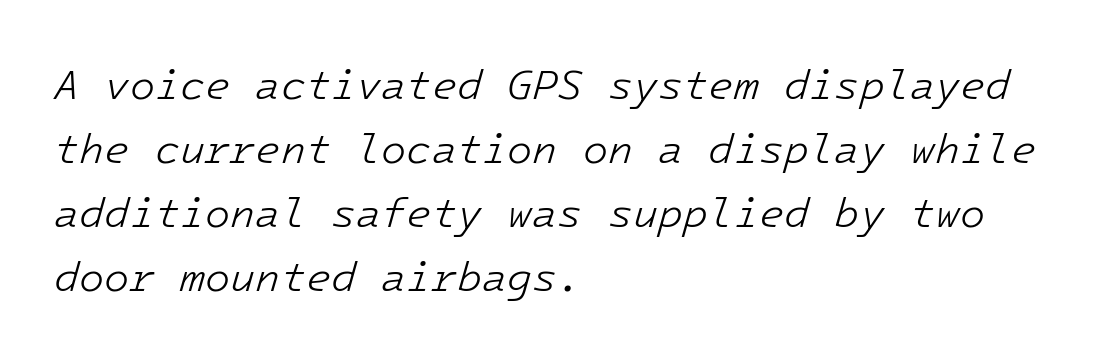
The image shows 41 px light type, italic (leaning right), monospaced; set left-aligned, normal line spacing (1.56x), normal letter spacing, not underlined; low stroke contrast and a medium x-height.
